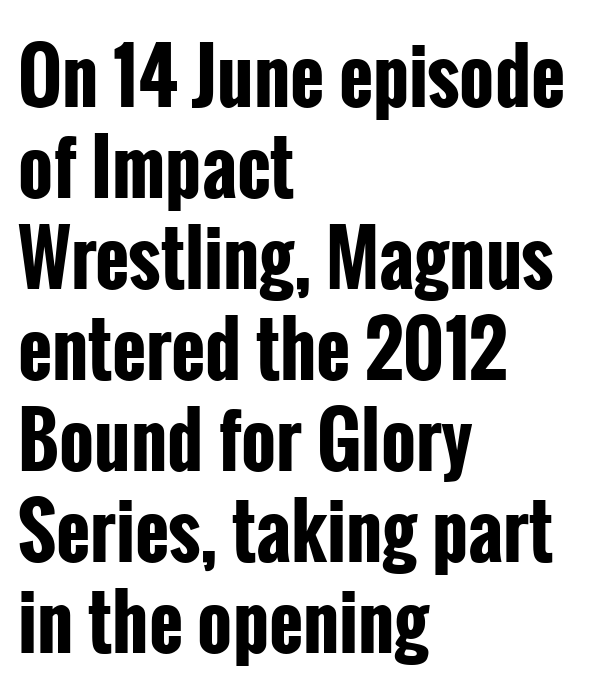
The image shows 74 px bold, condensed sans-serif type, upright; set left-aligned, line spacing 1.23x, normal letter spacing, not underlined; low stroke contrast and a medium x-height.
